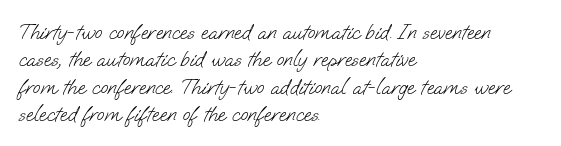
Q: Is the text bold? A: No.
Q: Is the text underlined? A: No.
Q: How is the paragraph aligned? A: Left-aligned.
Q: Is the spacing between letters normal or unusually wide? A: Normal.
